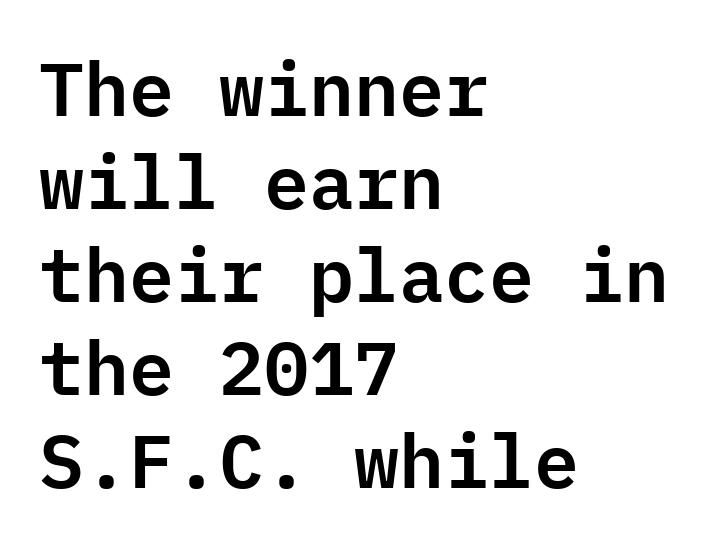
Posture: upright roman. There is no visible air inserted between adjacent glyphs. The rendering shows plain stroke endings on the letterforms — a sans-serif design. One-word summary of the alignment: left.
